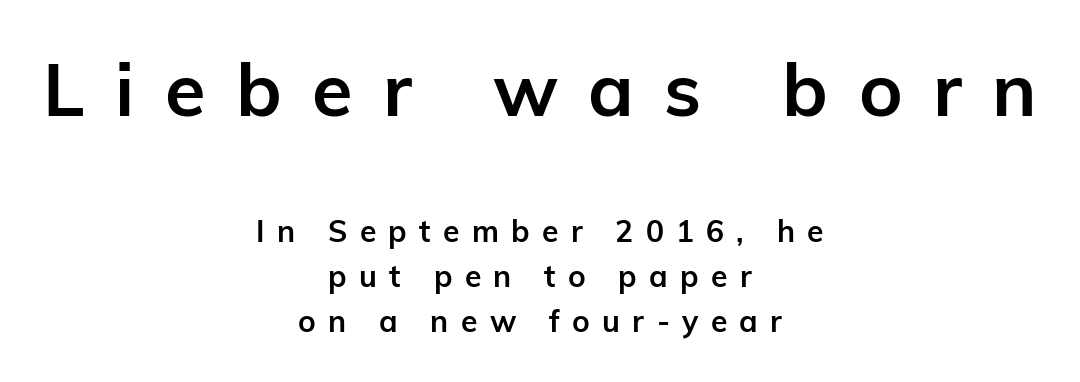
Unlike a traditional serif, this face leaves its strokes unadorned. Beneath every word, the page is bare. Tracking value appears strongly positive — letters spread wide. Note: larger setting up top, smaller setting below. A normal amount of white space separates one row of letters from the next.
